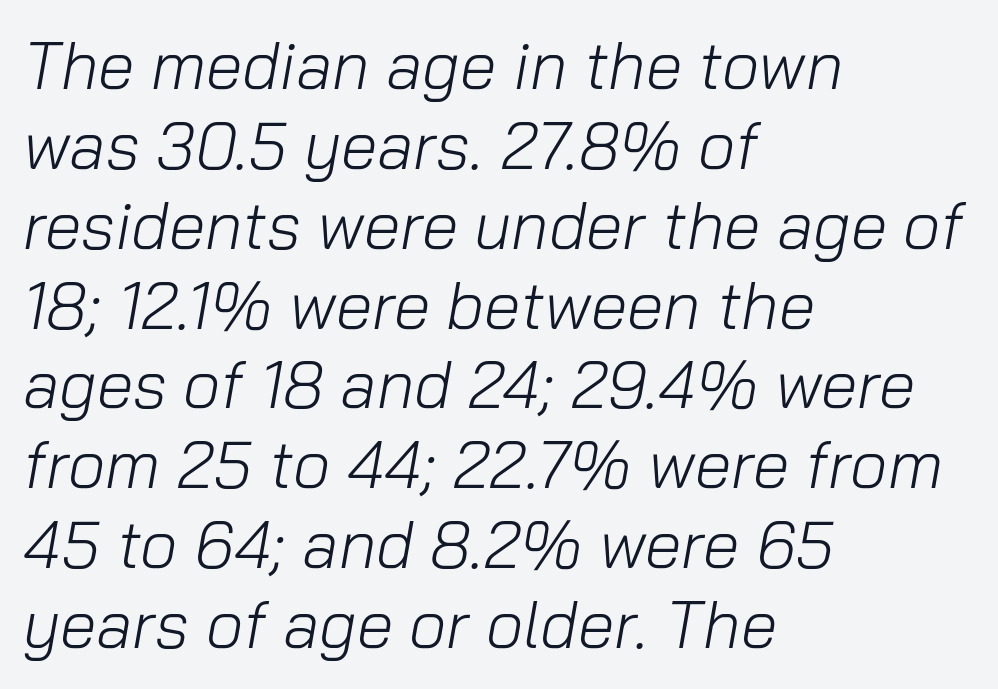
Q: Is the text bold? A: No.
Q: Is the text italic (slanted)? A: Yes, it leans right by about 10 degrees.
Q: Is the text underlined? A: No.
Q: How is the paragraph aligned? A: Left-aligned.
Q: Is the spacing between letters normal or unusually wide? A: Normal.
Q: Width (condensed, normal, or wide)? A: Normal.
Q: Stroke contrast? A: Low.
Q: x-height? A: Medium.
Q: Monospaced? A: No.
